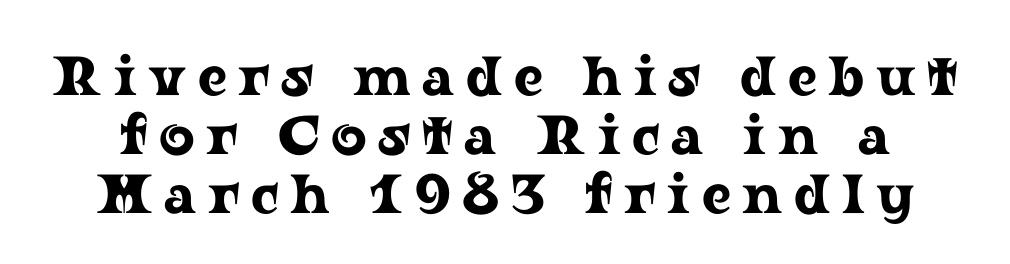
Character widths vary here, with narrow letters taking less room than wide ones. The zone under the glyphs is completely vacant. When letters stand straight like this, we call the style roman or upright. There is plenty of visible air inserted between adjacent glyphs. Each letter's strokes conclude with small projecting serifs. Vertically, the passage feels compressed, each row crowding the next.
